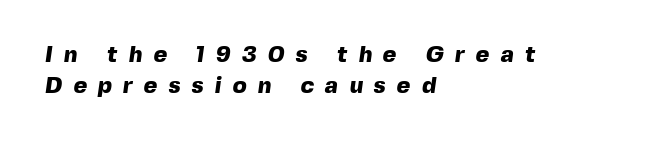
Line spacing here is normal. Any mark beneath the type? The region is blank. A typesetter would call this heavily tracked-out type. Caption: bold face, heavy strokes.
